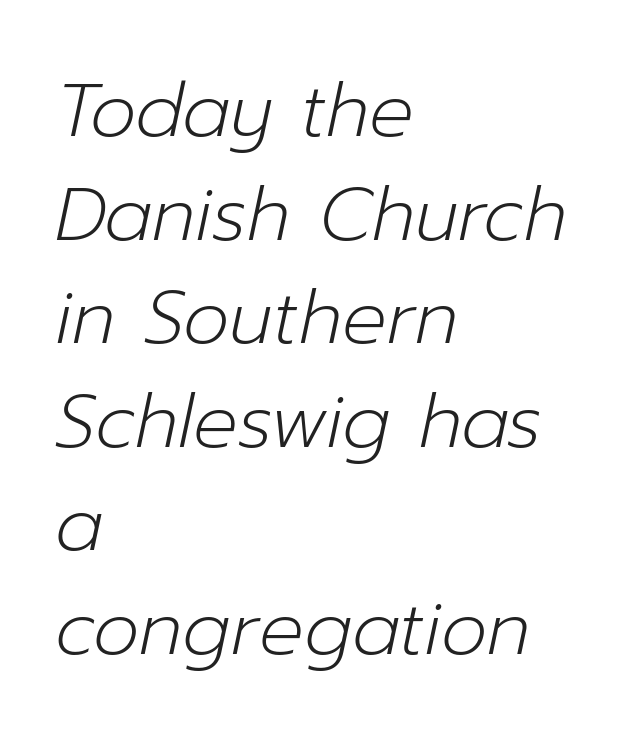
Q: Is the text bold? A: No.
Q: Is the text italic (slanted)? A: Yes, it leans right by about 12 degrees.
Q: Is the text underlined? A: No.
Q: How is the paragraph aligned? A: Left-aligned.
Q: Is the spacing between letters normal or unusually wide? A: Normal.
Q: Is the spacing between lines tight, normal or loose? A: Normal.
Q: Width (condensed, normal, or wide)? A: Normal.
Q: Stroke contrast? A: Low.
Q: x-height? A: Medium.
Q: Monospaced? A: No.
